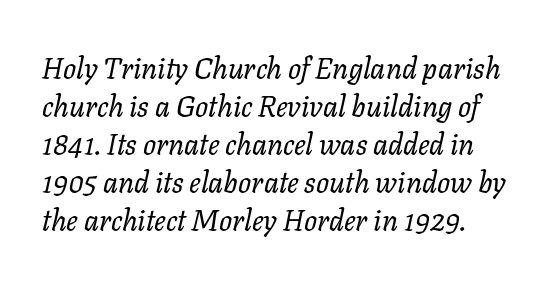
Q: Is the text bold? A: No.
Q: Is the text italic (slanted)? A: Yes, it leans right by about 11 degrees.
Q: Is the text underlined? A: No.
Q: How is the paragraph aligned? A: Left-aligned.
Q: Is the spacing between letters normal or unusually wide? A: Normal.
Q: Is the spacing between lines tight, normal or loose? A: Normal.
Q: Width (condensed, normal, or wide)? A: Normal.
Q: Stroke contrast? A: Low.
Q: x-height? A: Medium.
Q: Monospaced? A: No.
